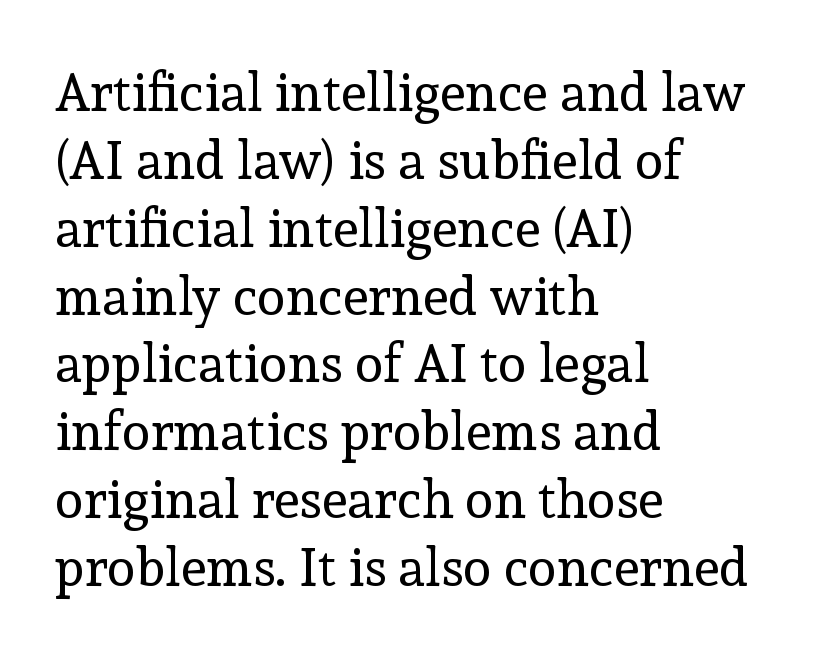
Nobody touched the tracking dial on this one. Every character sits straight up, as roman type does. Vertical stems look standard width or narrower in stroke. The letters advance in unequal steps, a hallmark of proportional type. The designer left line spacing at the default.
